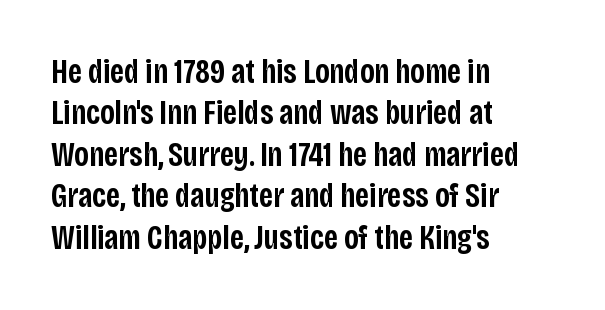
Q: Is the text bold? A: Semi-bold.
Q: Is the text italic (slanted)? A: No, it is upright.
Q: Is the typeface a serif or a sans-serif typeface? A: Sans-serif.
Q: Is the text underlined? A: No.
Q: How is the paragraph aligned? A: Left-aligned.
Q: Is the spacing between letters normal or unusually wide? A: Normal.
Q: Width (condensed, normal, or wide)? A: Condensed.
Q: Stroke contrast? A: Low.
Q: x-height? A: Large.
Q: Monospaced? A: No.
